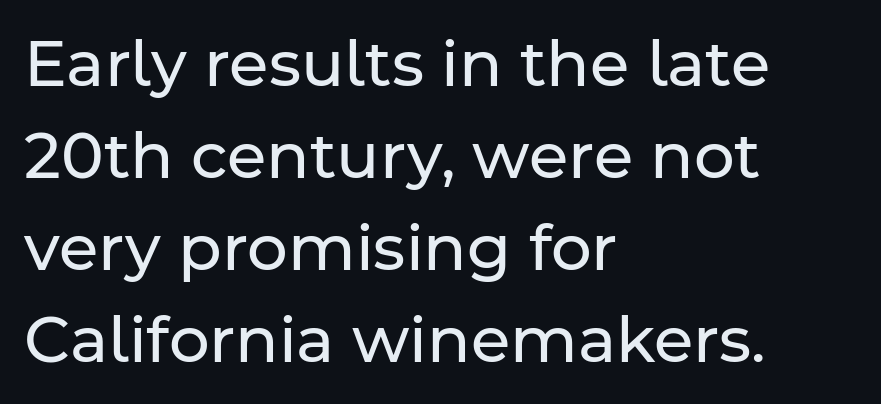
{"serif": "no", "italic": "no", "bold": "no", "weight": "regular", "width": "normal", "stroke_contrast": "low", "x_height": "medium", "monospaced": "no", "underline": "no", "align": "left", "line_spacing": "normal", "line_spacing_ratio": 1.44, "letter_spacing": "normal", "letter_spacing_em": 0.0, "glyph_px": 64}
